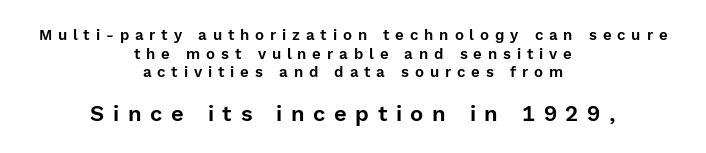
The typography opts for an upright posture over an oblique one. Notice how the passage keeps no hard edge, just a central spine. Note: smaller setting up top, larger setting below. This sample uses expanded letter spacing, leaving extra air between glyphs. The specimen omits any rule beneath the text block's lines.
